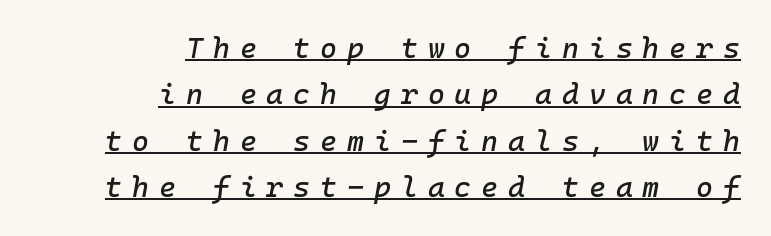
{"italic": "yes", "lean": "right", "slant_degrees": 10, "width": "normal", "stroke_contrast": "low", "x_height": "medium", "monospaced": "yes", "underline": "yes", "align": "right", "line_spacing": "normal", "line_spacing_ratio": 1.6, "letter_spacing": "wide", "letter_spacing_em": 0.34, "glyph_px": 29}
